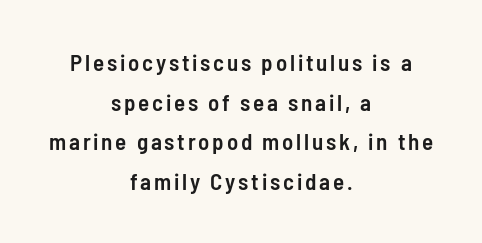
Q: Is the text bold? A: Semi-bold.
Q: Is the text italic (slanted)? A: No, it is upright.
Q: Is the text underlined? A: No.
Q: How is the paragraph aligned? A: Centered.
